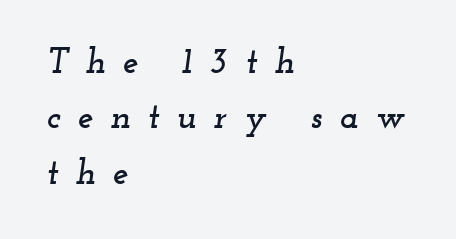
Q: Is the text italic (slanted)? A: Yes, it leans right by about 12 degrees.
Q: Is the typeface a serif or a sans-serif typeface? A: Serif.
Q: Is the text underlined? A: No.
Q: How is the paragraph aligned? A: Left-aligned.
Q: Is the spacing between letters normal or unusually wide? A: Unusually wide.
Q: Is the spacing between lines tight, normal or loose? A: Normal.
Q: Width (condensed, normal, or wide)? A: Wide.
Q: Stroke contrast? A: Low.
Q: x-height? A: Small.
Q: Monospaced? A: No.
